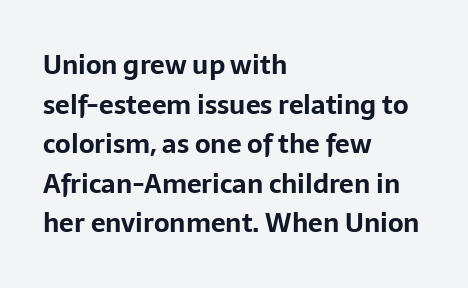
The image shows 26 px bold type, upright; set left-aligned, normal line spacing (1.52x), normal letter spacing, not underlined.
